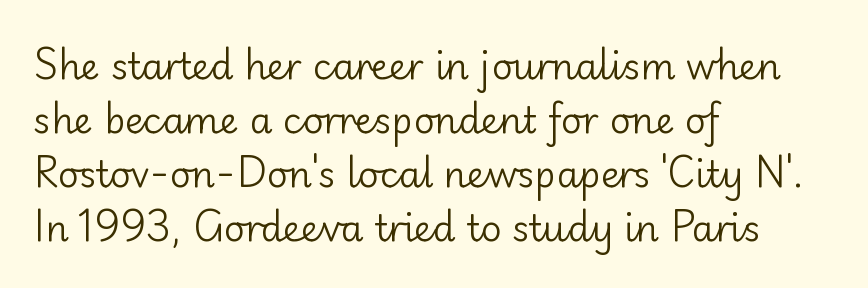
No heavy texture on the line: the type isn't bold. Notice how the stems are strictly vertical — no italics here. Font category for this specimen: sans-serif. Any mark beneath the type? The region is blank. Casual observation: everything's shoved over to the left. Vertical spacing — default.
